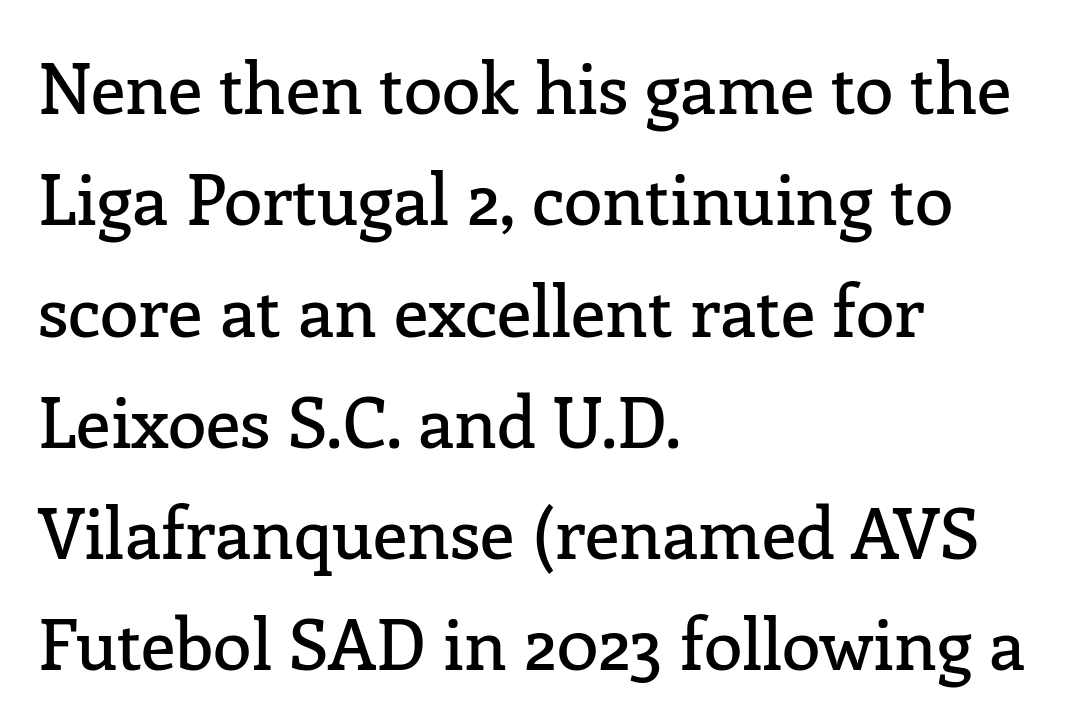
One glance says typical: line gaps are just what's usual. Nobody touched the tracking dial on this one. Serif or sans? Serif — the stroke terminals have little feet. The rendering uses natural spacing where letterforms have individual widths. Check under the words: just untouched page.
